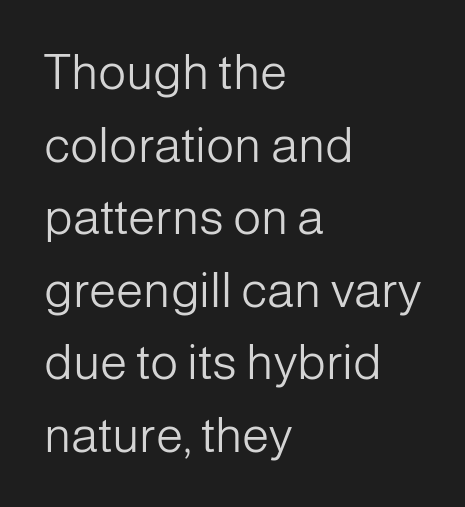
Q: Is the text bold? A: No.
Q: Is the text italic (slanted)? A: No, it is upright.
Q: Is the typeface a serif or a sans-serif typeface? A: Sans-serif.
Q: Is the text underlined? A: No.
Q: How is the paragraph aligned? A: Left-aligned.
Q: Is the spacing between letters normal or unusually wide? A: Normal.
Q: Is the spacing between lines tight, normal or loose? A: Normal.
Q: Width (condensed, normal, or wide)? A: Normal.
Q: Stroke contrast? A: Low.
Q: x-height? A: Medium.
Q: Monospaced? A: No.
